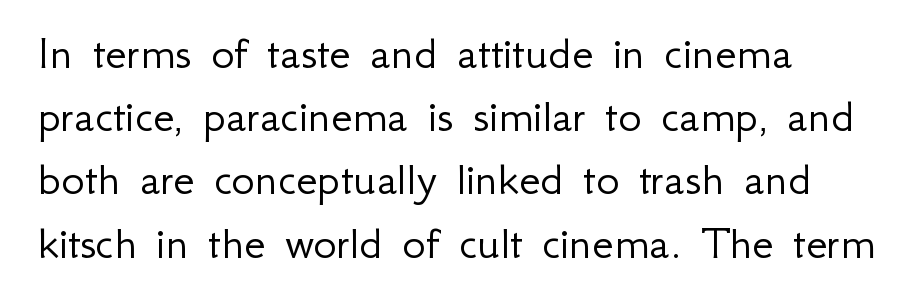
Do the letters lean? They stand straight. Ink coverage per letter is moderate at most. The specimen omits any rule beneath the text block's lines. You could call the tracking neutral — neither tight nor loose.
